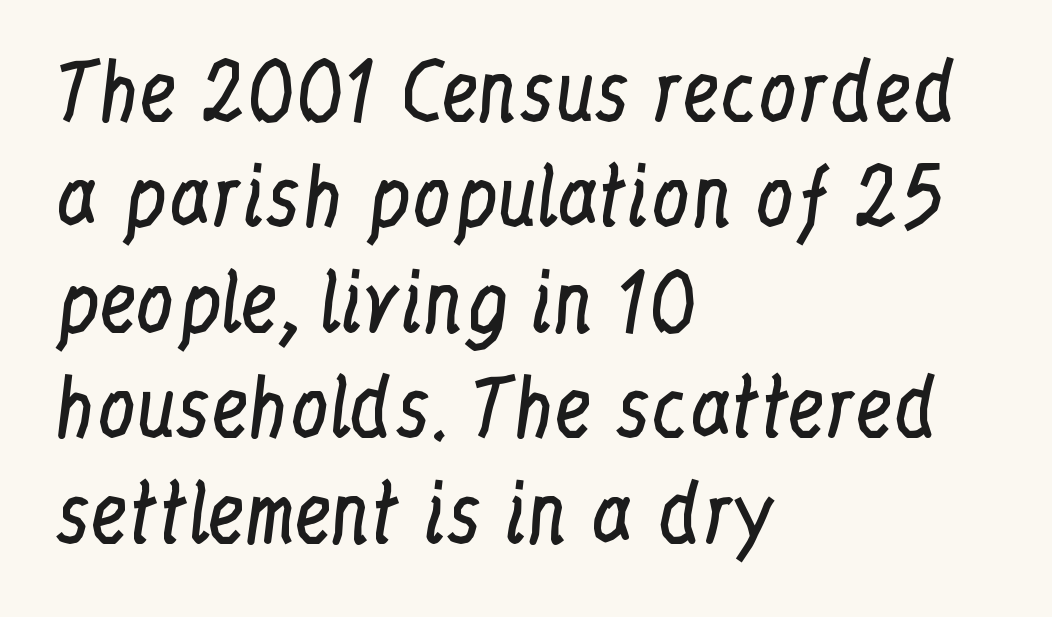
The weight tops out at a normal text grade. This block has exactly the height ordinary leading produces. Think of a printed novel: that variable character pitch is what you see here. Nothing unusual about the tracking: characters are spaced as the font intends. The rag falls on the right side of this text block. Does the type have serifs? Yes, each stem ends in a small foot.
